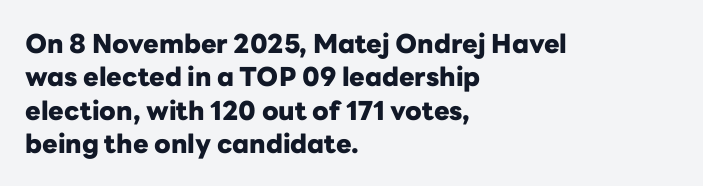
In terms of posture, this sample is upright. Look at the stroke-to-counter ratio: heavy, a bold. Notice how descenders clear the ascenders below comfortably — that's standard leading. The zone under the glyphs is completely vacant. The rendering keeps characters at their native spacing.
